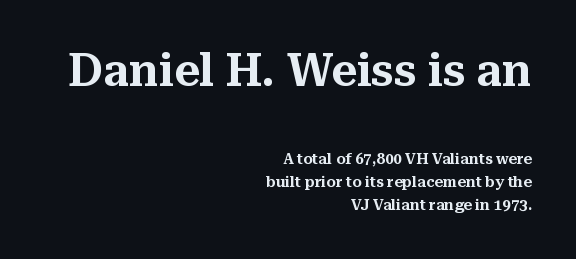
The image shows 45 px serif type, upright; set right-aligned, normal line spacing (1.55x), normal letter spacing, not underlined; the first (top) block is 3.0x larger; medium stroke contrast and a medium x-height.
